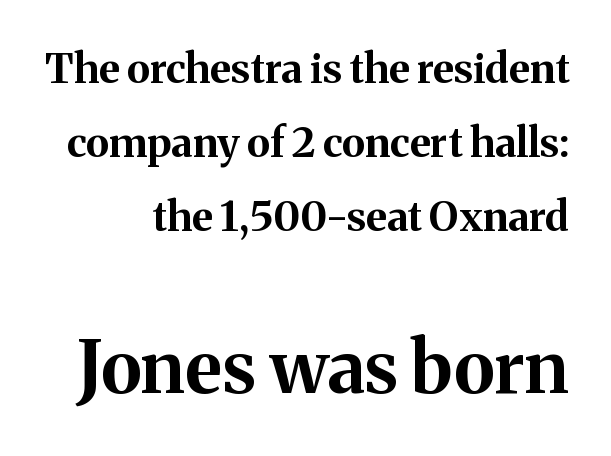
{"serif": "yes", "italic": "no", "bold": "yes", "weight": "bold", "width": "normal", "stroke_contrast": "medium", "x_height": "medium", "monospaced": "no", "underline": "no", "line_spacing_ratio": 1.81, "letter_spacing": "normal", "letter_spacing_em": 0.0, "larger_block": "second", "size_ratio": 1.76, "glyph_px": 72}
